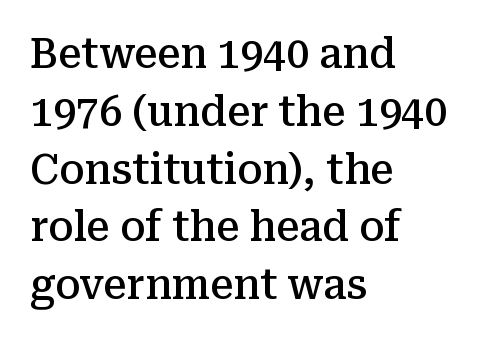
Compared with a centered layout, this one pins lines to the left instead. Bold? Not quite — semibold, heavier than regular but stopping short. The typography opts for an upright posture over an oblique one. Observe the ordinary spacing: letters are neighbours, not strangers.
